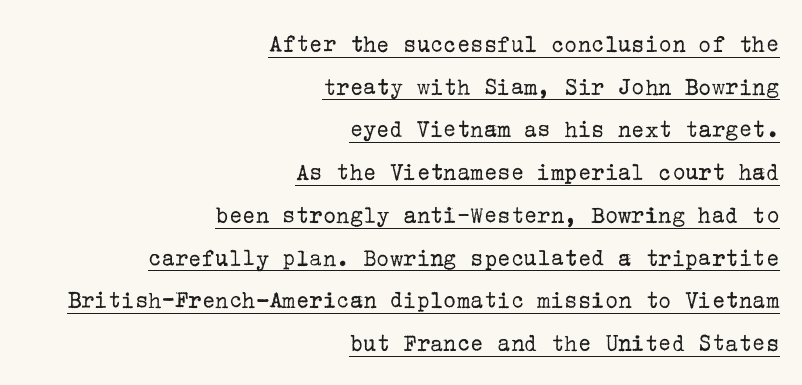
Letter spacing: default. Think standard paragraph weight, or any step lighter than that. A student would call this right alignment; a typographer would say flush right, rag left. Emphasis is given by a line drawn under the lettering. Ascenders rise straight up at ninety degrees.
